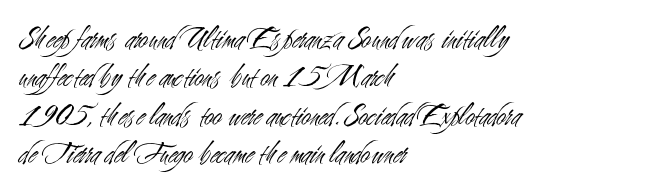
The string is rendered with underlining switched off. No extra ink here — the face is not bold. Alignment: flush left. The face used here is proportionally spaced, like ordinary book or web type.
